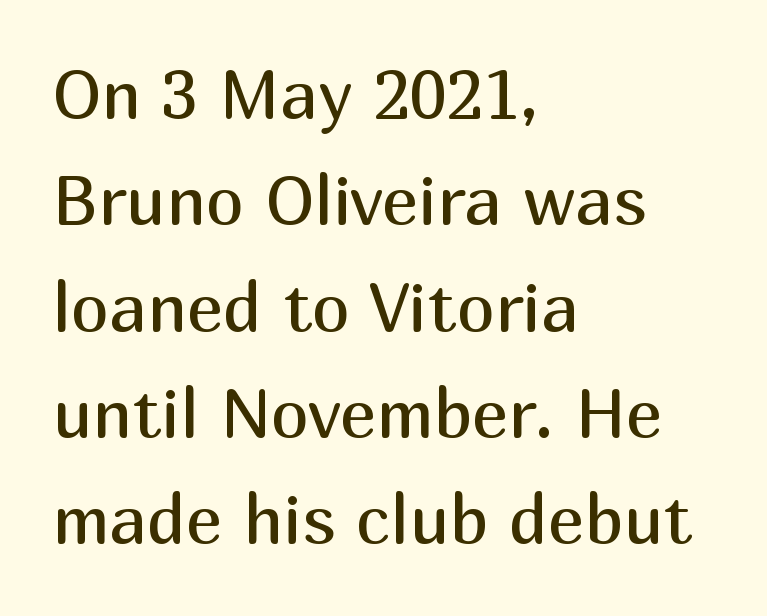
The image shows 69 px regular-weight sans-serif type, upright; set left-aligned, normal line spacing (1.54x), normal letter spacing, not underlined; medium stroke contrast and a medium x-height.
